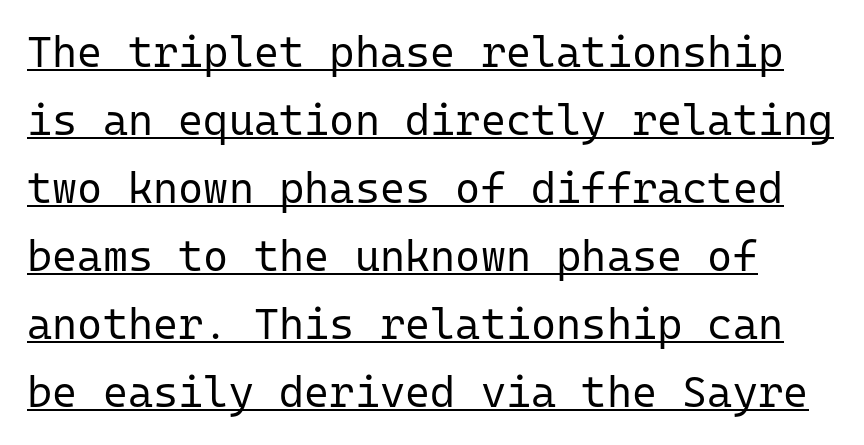
Q: Is the text bold? A: No.
Q: Is the text italic (slanted)? A: No, it is upright.
Q: Is the typeface a serif or a sans-serif typeface? A: Sans-serif.
Q: Is the text underlined? A: Yes.
Q: Is the spacing between letters normal or unusually wide? A: Normal.
Q: Is the spacing between lines tight, normal or loose? A: Normal.
Q: Width (condensed, normal, or wide)? A: Normal.
Q: Stroke contrast? A: Low.
Q: x-height? A: Medium.
Q: Monospaced? A: Yes.
